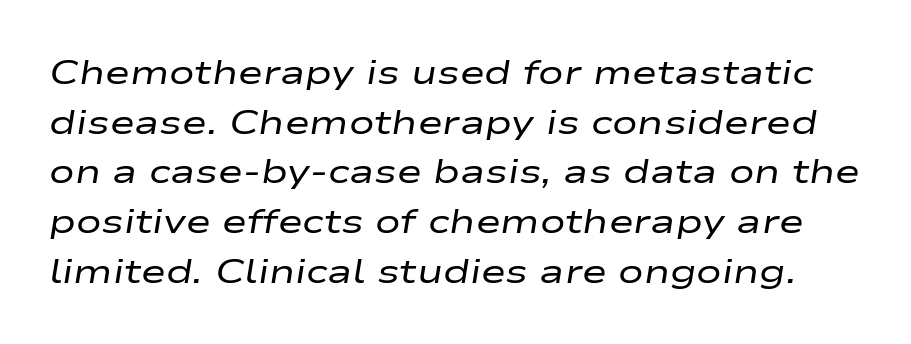
{"italic": "yes", "lean": "right", "slant_degrees": 9, "bold": "no", "weight": "regular", "width": "wide", "stroke_contrast": "low", "x_height": "medium", "monospaced": "no", "underline": "no", "line_spacing": "normal", "line_spacing_ratio": 1.46, "letter_spacing": "normal", "letter_spacing_em": 0.0, "glyph_px": 34}
